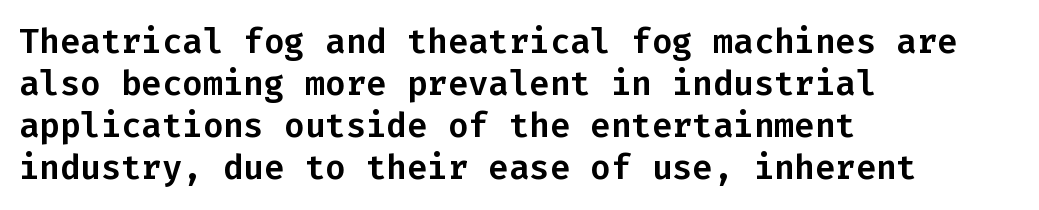
Q: Is the text italic (slanted)? A: No, it is upright.
Q: Is the typeface a serif or a sans-serif typeface? A: Sans-serif.
Q: Is the text underlined? A: No.
Q: How is the paragraph aligned? A: Left-aligned.
Q: Is the spacing between letters normal or unusually wide? A: Normal.
Q: Width (condensed, normal, or wide)? A: Normal.
Q: Stroke contrast? A: Low.
Q: x-height? A: Medium.
Q: Monospaced? A: Yes.
